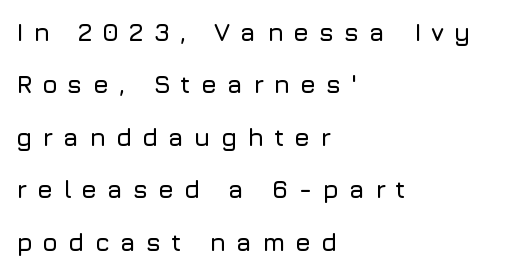
{"italic": "no", "underline": "no", "align": "left", "line_spacing": "loose", "line_spacing_ratio": 2.1, "letter_spacing": "wide", "letter_spacing_em": 0.4, "glyph_px": 25}
